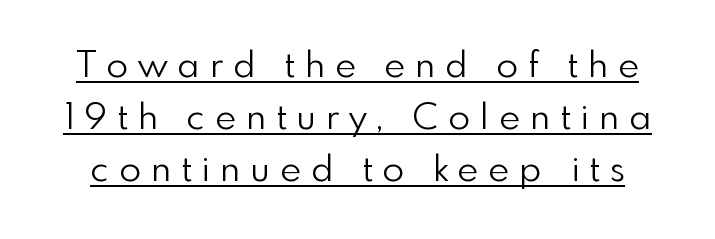
Tracking value appears strongly positive — letters spread wide. This is sans-serif lettering, the kind often seen on screens and signage. Rows of type keep a routine distance in the vertical direction. Like a heading marked for emphasis, these lines bear an underscore. The weight tops out at a normal text grade. The type sits square on the baseline with zero lean.
